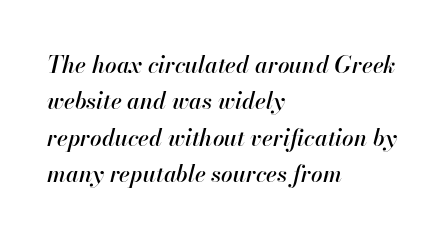
The lines sit at an ordinary, default distance from one another. Characters are canted at an angle relative to the baseline's perpendicular. All the whitespace from short lines collects on the right. This rendering leaves character spacing at its baseline value. A clean baseline with only descenders dipping below it.
